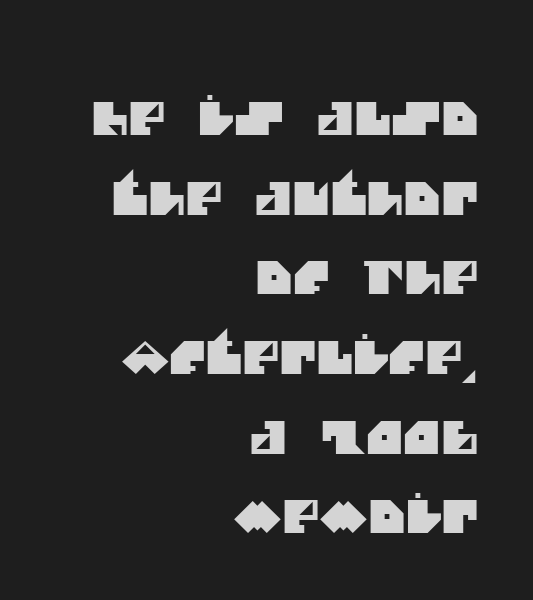
{"serif": "no", "width": "normal", "stroke_contrast": "medium", "x_height": "large", "monospaced": "no", "underline": "no", "align": "right", "line_spacing_ratio": 1.77, "letter_spacing": "normal", "letter_spacing_em": 0.0, "glyph_px": 45}
